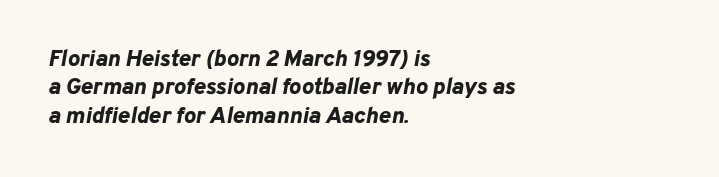
The image shows 23 px bold type, italic (leaning right); set left-aligned, line spacing 1.23x, normal letter spacing, not underlined.
